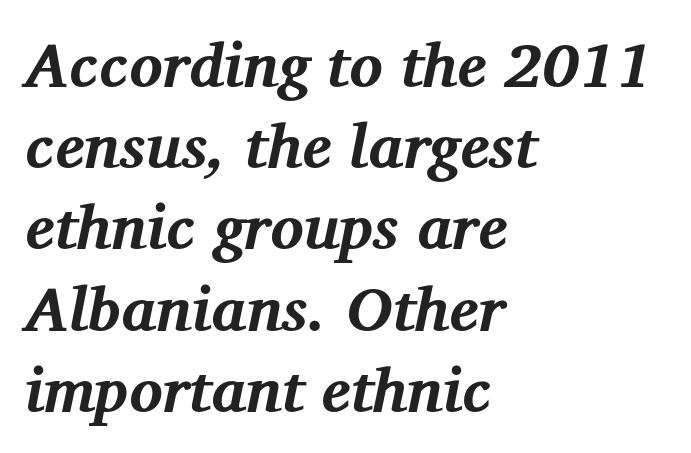
The image shows 62 px bold serif type, italic (leaning right); set left-aligned, normal line spacing (1.31x), normal letter spacing, not underlined; medium stroke contrast and a medium x-height.
